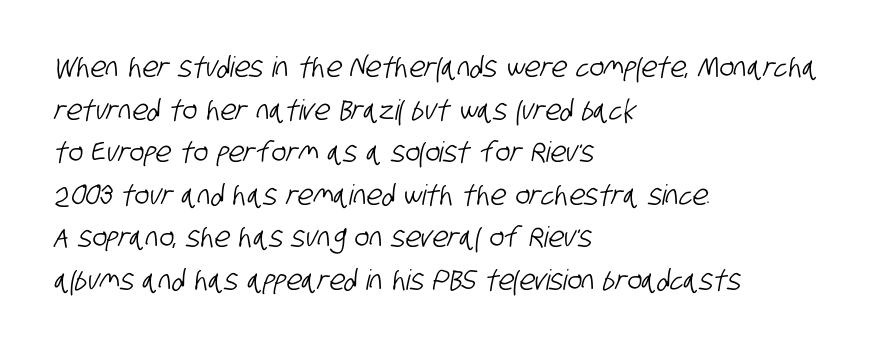
{"serif": "no", "width": "condensed", "stroke_contrast": "low", "x_height": "large", "monospaced": "no", "underline": "no", "align": "left", "line_spacing": "normal", "line_spacing_ratio": 1.52, "letter_spacing": "normal", "letter_spacing_em": 0.0, "glyph_px": 28}
